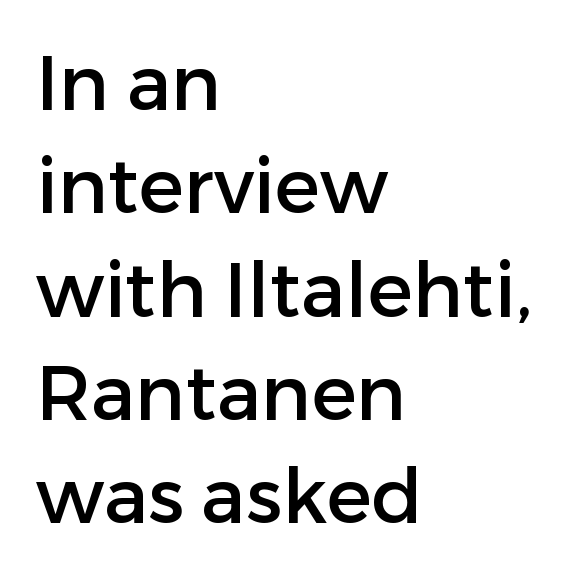
{"serif": "no", "italic": "no", "width": "normal", "stroke_contrast": "low", "x_height": "medium", "monospaced": "no", "underline": "no", "align": "left", "line_spacing": "normal", "line_spacing_ratio": 1.36, "letter_spacing": "normal", "letter_spacing_em": 0.0, "glyph_px": 76}
